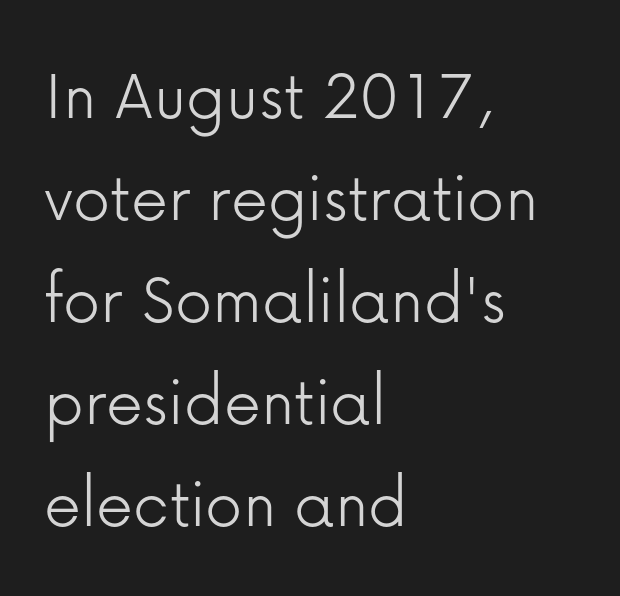
The image shows 74 px light sans-serif type, upright; set left-aligned, normal line spacing (1.38x), normal letter spacing, not underlined; low stroke contrast and a medium x-height.
